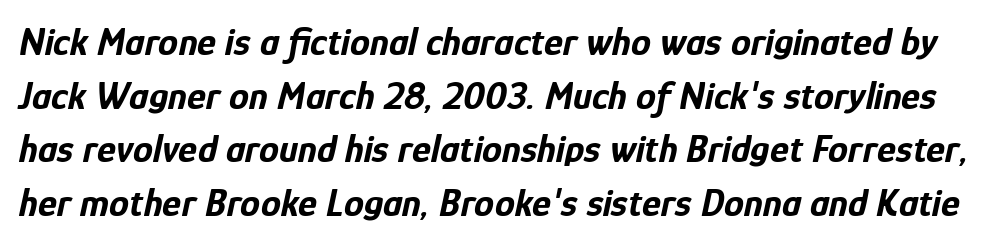
Q: Is the text bold? A: Yes.
Q: Is the text italic (slanted)? A: Yes, it leans right by about 12 degrees.
Q: Is the text underlined? A: No.
Q: Is the spacing between letters normal or unusually wide? A: Normal.
Q: Is the spacing between lines tight, normal or loose? A: Normal.
Q: Width (condensed, normal, or wide)? A: Condensed.
Q: Stroke contrast? A: Low.
Q: x-height? A: Medium.
Q: Monospaced? A: No.
